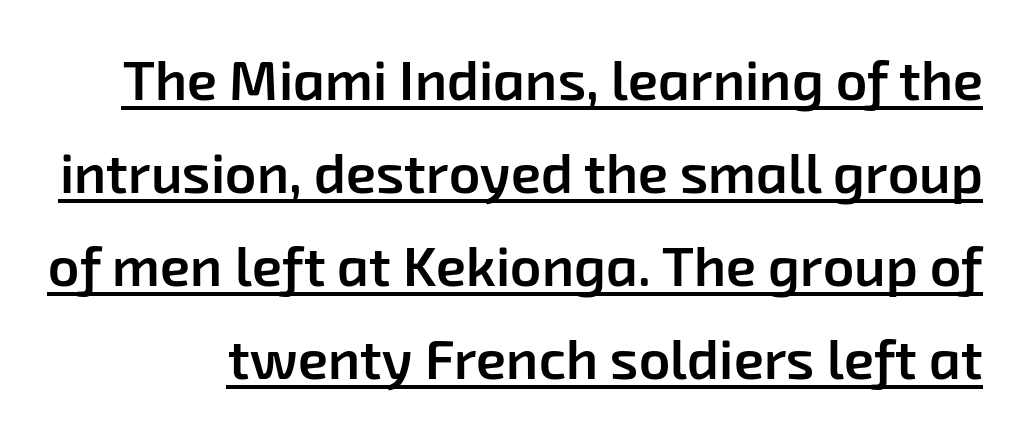
{"serif": "no", "bold": "semi", "weight": "semibold", "width": "normal", "stroke_contrast": "low", "x_height": "medium", "monospaced": "no", "underline": "yes", "line_spacing": "normal", "line_spacing_ratio": 1.69, "letter_spacing": "normal", "letter_spacing_em": 0.0, "glyph_px": 55}
